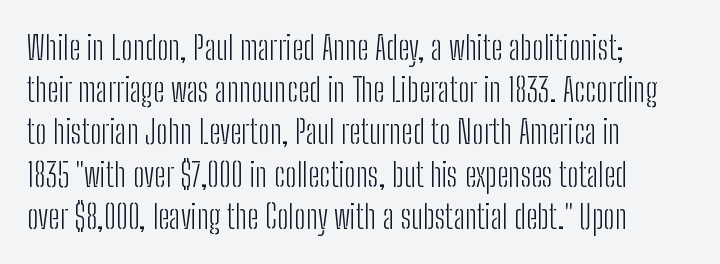
Q: Is the text bold? A: No.
Q: Is the text italic (slanted)? A: No, it is upright.
Q: Is the typeface a serif or a sans-serif typeface? A: Sans-serif.
Q: Is the text underlined? A: No.
Q: How is the paragraph aligned? A: Left-aligned.
Q: Is the spacing between letters normal or unusually wide? A: Normal.
Q: Is the spacing between lines tight, normal or loose? A: Normal.
Q: Width (condensed, normal, or wide)? A: Condensed.
Q: Stroke contrast? A: Low.
Q: x-height? A: Medium.
Q: Monospaced? A: No.
